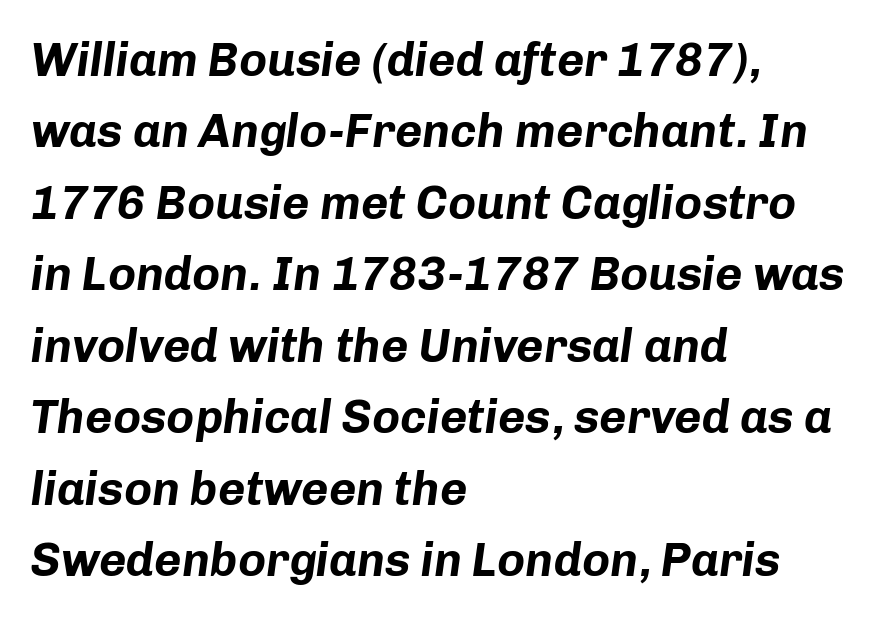
The image shows 47 px bold type, italic (leaning right); set left-aligned, normal line spacing (1.52x), normal letter spacing, not underlined; low stroke contrast and a medium x-height.
